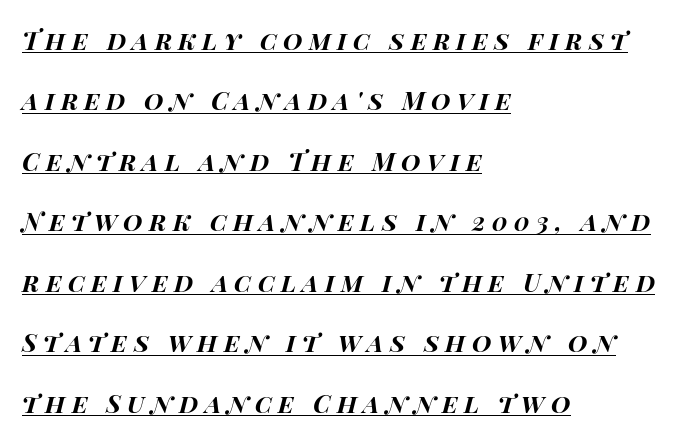
{"italic": "yes", "lean": "right", "slant_degrees": 14, "bold": "yes", "underline": "yes", "align": "left", "line_spacing": "loose", "line_spacing_ratio": 2.42, "letter_spacing": "wide", "letter_spacing_em": 0.25, "glyph_px": 25}
